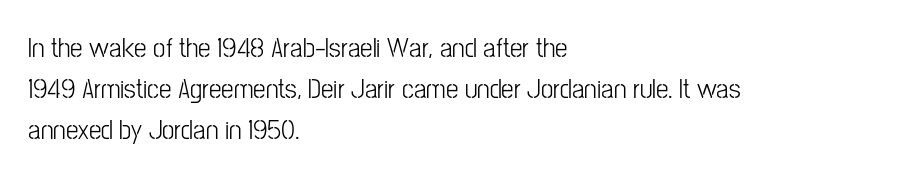
The image shows 28 px light, condensed sans-serif type, upright; set left-aligned, normal line spacing (1.46x), normal letter spacing, not underlined; low stroke contrast and a medium x-height.
